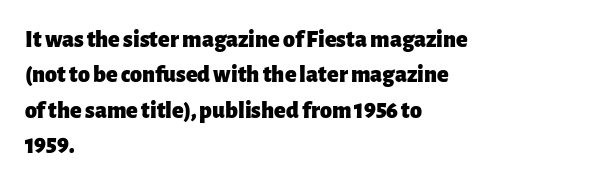
Q: Is the text bold? A: Yes.
Q: Is the text italic (slanted)? A: No, it is upright.
Q: Is the text underlined? A: No.
Q: How is the paragraph aligned? A: Left-aligned.
Q: Is the spacing between letters normal or unusually wide? A: Normal.
Q: Is the spacing between lines tight, normal or loose? A: Normal.
